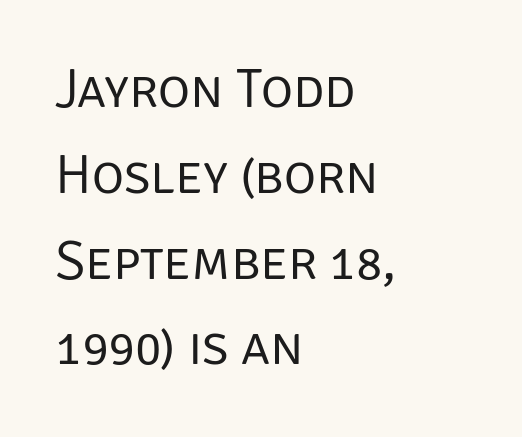
The image shows 55 px regular-weight sans-serif type, upright; set left-aligned, normal line spacing (1.56x), normal letter spacing, not underlined; low stroke contrast and a large x-height.
